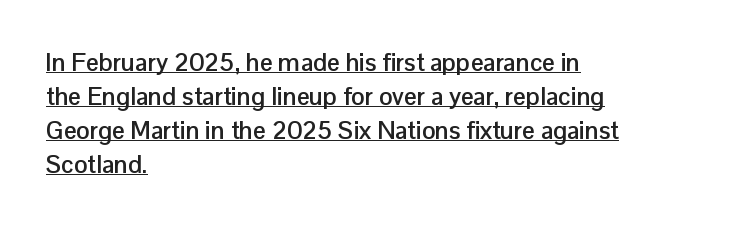
Q: Is the text bold? A: Yes.
Q: Is the text italic (slanted)? A: No, it is upright.
Q: Is the text underlined? A: Yes.
Q: How is the paragraph aligned? A: Left-aligned.
Q: Is the spacing between letters normal or unusually wide? A: Normal.
Q: Is the spacing between lines tight, normal or loose? A: Normal.
